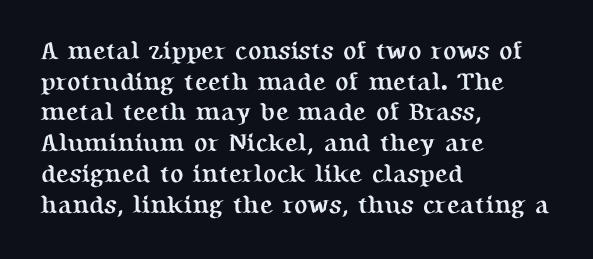
Q: Is the text bold? A: Yes.
Q: Is the text italic (slanted)? A: No, it is upright.
Q: Is the text underlined? A: No.
Q: How is the paragraph aligned? A: Left-aligned.
Q: Is the spacing between letters normal or unusually wide? A: Normal.
